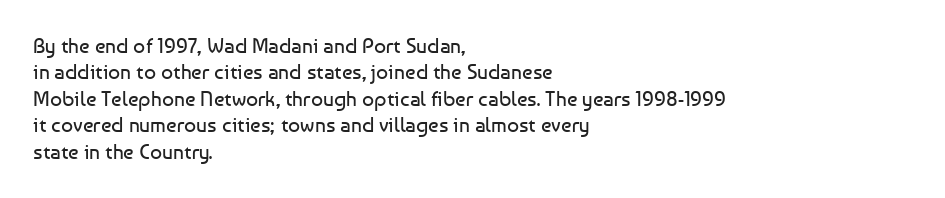
The image shows 21 px text type, upright; set left-aligned, normal line spacing (1.26x), normal letter spacing, not underlined.
